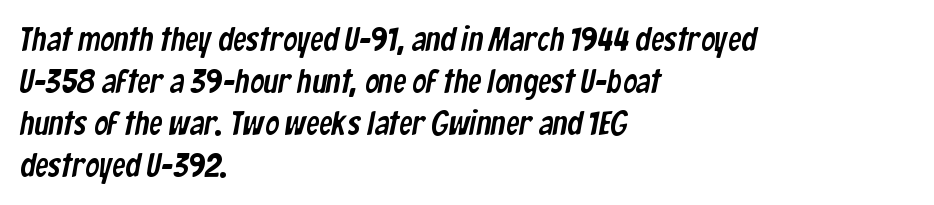
{"serif": "no", "width": "condensed", "stroke_contrast": "low", "x_height": "medium", "monospaced": "no", "underline": "no", "align": "left", "line_spacing_ratio": 1.24, "letter_spacing": "normal", "letter_spacing_em": 0.0, "glyph_px": 34}
